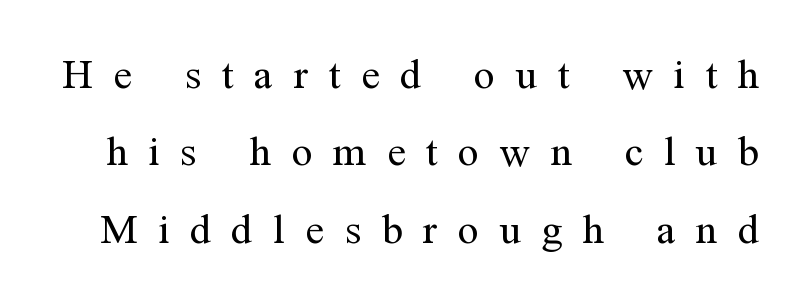
Ascenders rise straight up at ninety degrees. Here the designer chose a conventional face with non-uniform glyph widths. The face used here is rendered with a markedly widened letterfit. Is the stroke heavy? The answer is a plain regular-or-lighter. A typesetter would label this face a serif. Plain, unruled lines of type.
